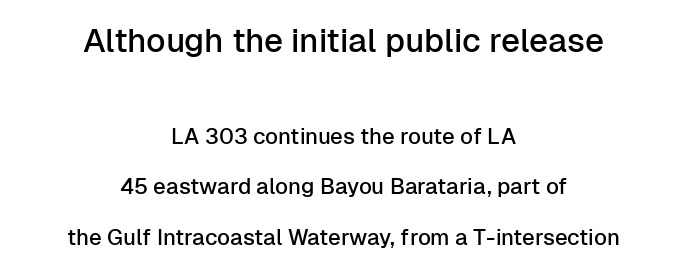
The image shows 33 px sans-serif type, upright; set centered, loose line spacing (2.31x), normal letter spacing, not underlined; the first (top) block is 1.5x larger; low stroke contrast and a medium x-height.
